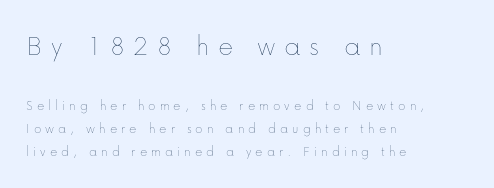
Q: Is the text bold? A: No.
Q: Is the text italic (slanted)? A: No, it is upright.
Q: Is the text underlined? A: No.
Q: How is the paragraph aligned? A: Left-aligned.
Q: Is the spacing between letters normal or unusually wide? A: Unusually wide.
Q: Is the spacing between lines tight, normal or loose? A: Normal.
Q: Which block of text is set in a larger size, the first (top) or the second (bottom)? A: The first (top) one.
Q: Width (condensed, normal, or wide)? A: Normal.
Q: Stroke contrast? A: Low.
Q: x-height? A: Medium.
Q: Monospaced? A: No.
